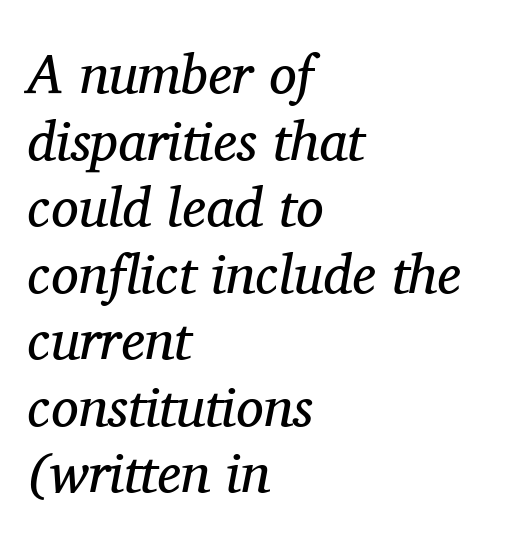
Q: Is the text bold? A: No.
Q: Is the text italic (slanted)? A: Yes, it leans right by about 11 degrees.
Q: Is the typeface a serif or a sans-serif typeface? A: Serif.
Q: Is the text underlined? A: No.
Q: How is the paragraph aligned? A: Left-aligned.
Q: Is the spacing between letters normal or unusually wide? A: Normal.
Q: Width (condensed, normal, or wide)? A: Normal.
Q: Stroke contrast? A: Medium.
Q: x-height? A: Medium.
Q: Monospaced? A: No.
